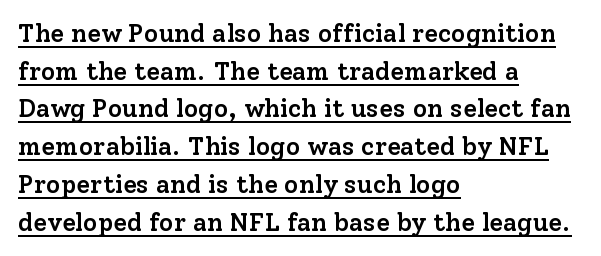
Q: Is the text bold? A: Semi-bold.
Q: Is the text italic (slanted)? A: No, it is upright.
Q: Is the text underlined? A: Yes.
Q: How is the paragraph aligned? A: Left-aligned.
Q: Is the spacing between letters normal or unusually wide? A: Normal.
Q: Is the spacing between lines tight, normal or loose? A: Normal.
